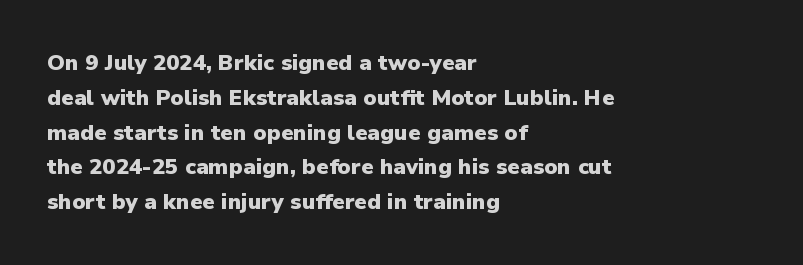
Q: Is the text bold? A: Yes.
Q: Is the text italic (slanted)? A: No, it is upright.
Q: Is the text underlined? A: No.
Q: How is the paragraph aligned? A: Left-aligned.
Q: Is the spacing between letters normal or unusually wide? A: Normal.
Q: Is the spacing between lines tight, normal or loose? A: Normal.
